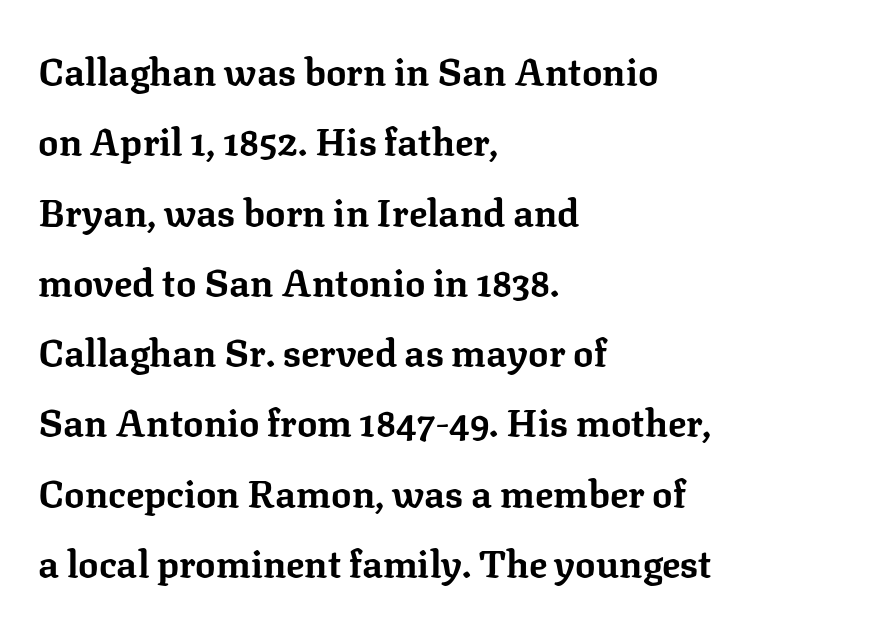
The image shows 38 px bold serif type, upright; set left-aligned, line spacing 1.85x, normal letter spacing, not underlined; low stroke contrast and a medium x-height.
